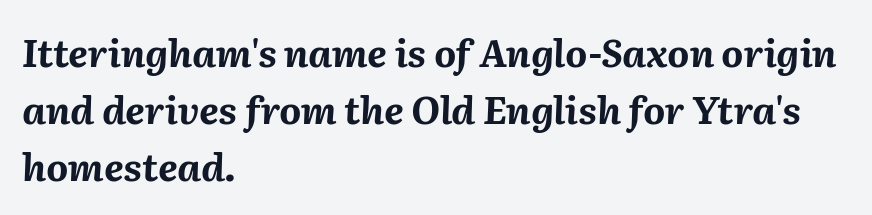
The image shows 38 px bold type, italic (leaning right); set left-aligned, normal line spacing (1.5x), normal letter spacing, not underlined; medium stroke contrast and a medium x-height.
